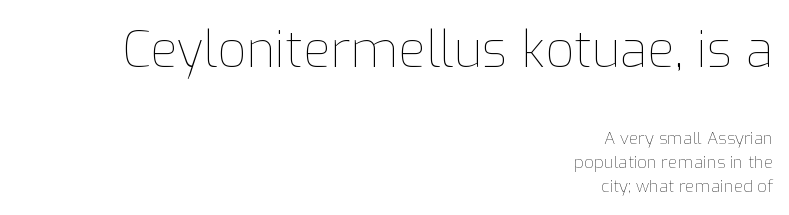
Characters follow at the spacing the type designer built in. The letters stand upright; this is a roman face. Which margin do the lines hug? The right one — the left edge is uneven. Larger block? The one above; the one below is distinctly smaller. These lines are rendered in a variable-pitch font.
